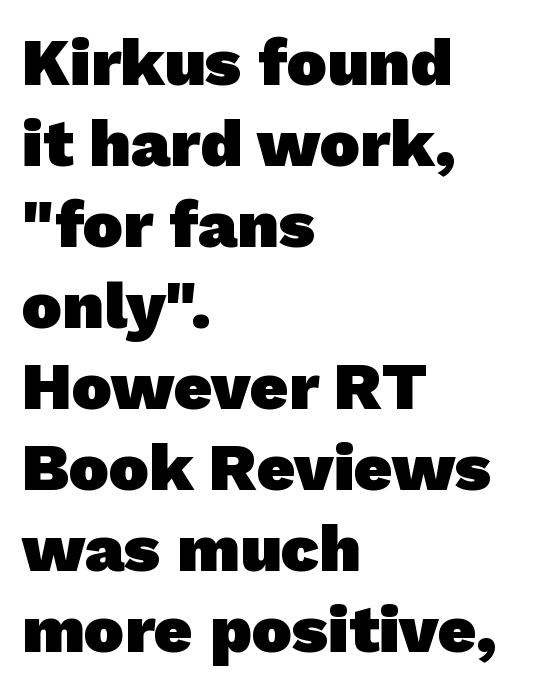
The image shows 67 px heavy sans-serif type; set left-aligned, line spacing 1.21x, normal letter spacing, not underlined; low stroke contrast and a medium x-height.
